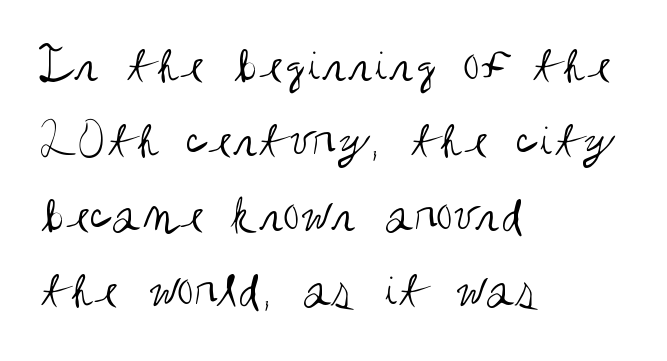
Q: Is the text bold? A: No.
Q: Is the typeface a serif or a sans-serif typeface? A: Sans-serif.
Q: Is the text underlined? A: No.
Q: How is the paragraph aligned? A: Left-aligned.
Q: Is the spacing between letters normal or unusually wide? A: Normal.
Q: Is the spacing between lines tight, normal or loose? A: Normal.
Q: Width (condensed, normal, or wide)? A: Condensed.
Q: Stroke contrast? A: Medium.
Q: x-height? A: Large.
Q: Monospaced? A: No.
